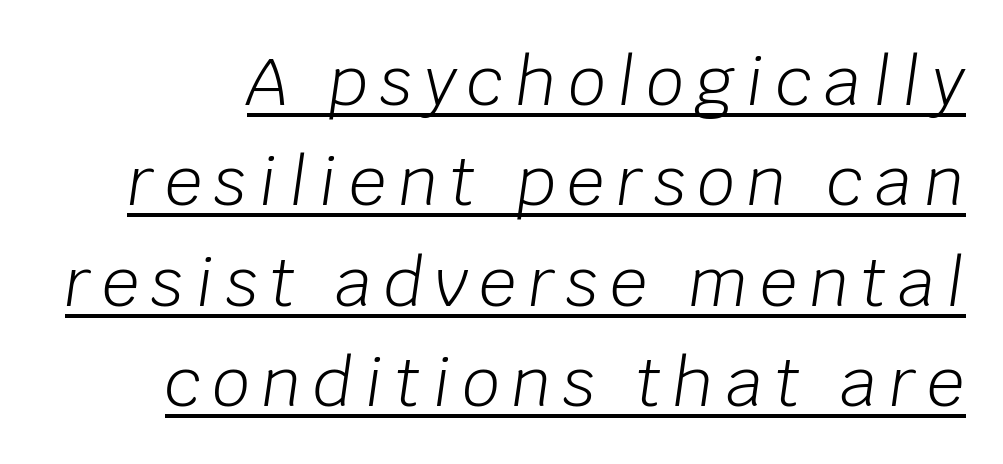
The image shows 66 px light type, italic (leaning right); set normal line spacing (1.52x), underlined; low stroke contrast and a large x-height.
